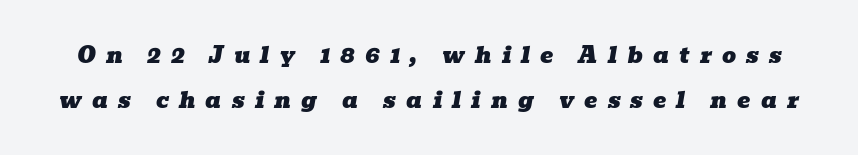
The image shows 22 px text type, italic (leaning right); set loose line spacing (2.03x), unusually wide letter spacing (+0.46 em), not underlined.
